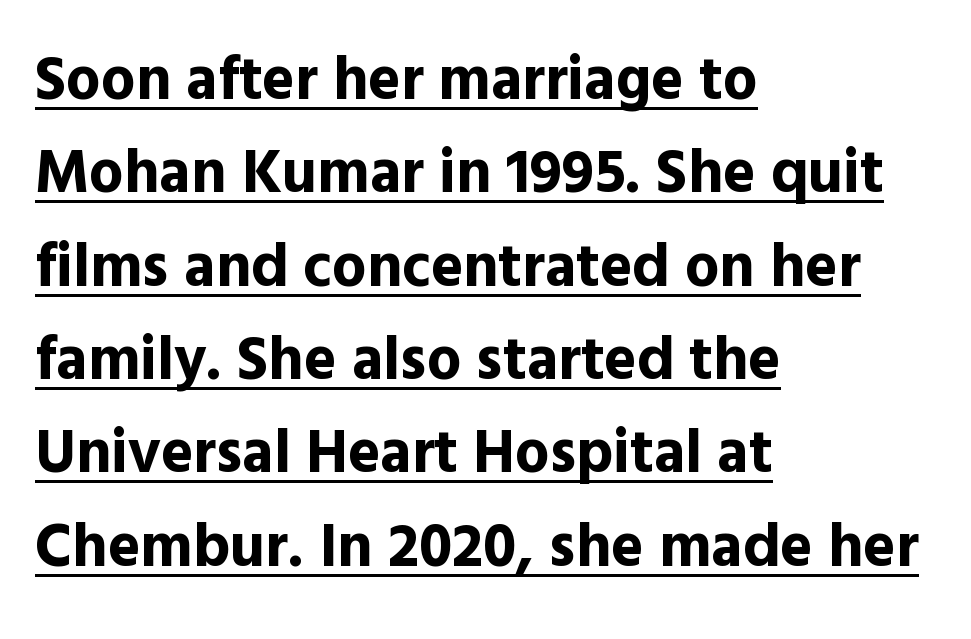
The image shows 61 px bold sans-serif type, upright; set left-aligned, normal line spacing (1.53x), normal letter spacing, underlined; a medium x-height.
